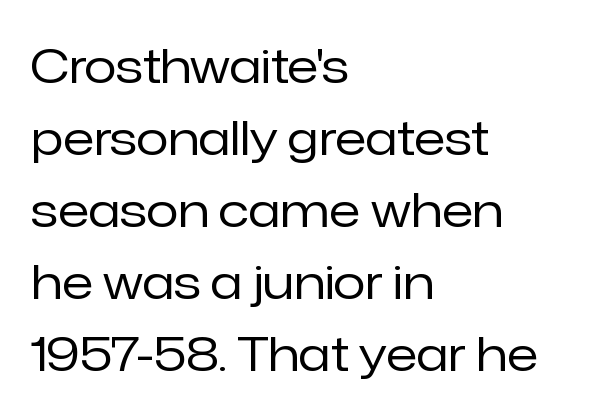
Unbolded letterforms with no extra heft. Each letter keeps its own natural width here, so spacing adapts to shape. How would I describe the line gaps? Plain and ordinary. Each word holds together tightly as a unit, with standard inter-letter gaps.
